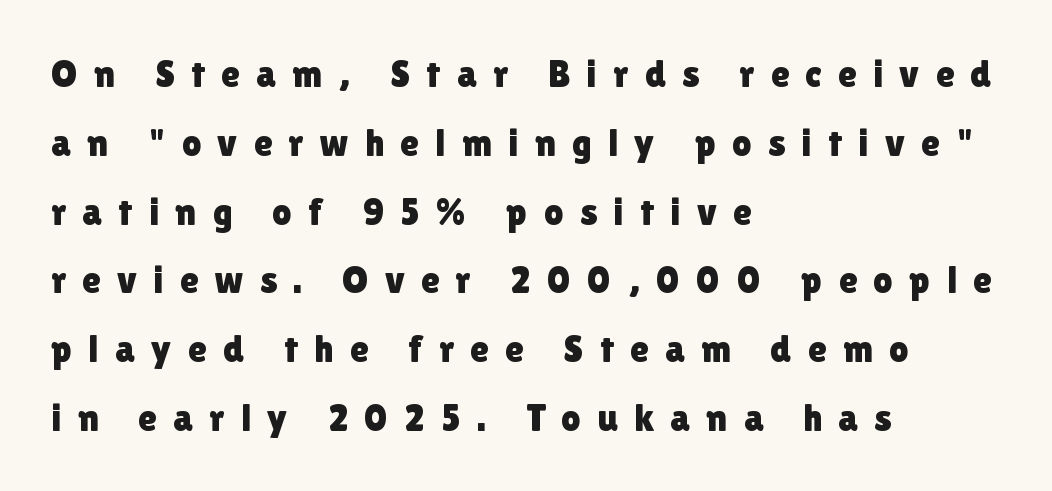
{"serif": "no", "italic": "no", "width": "normal", "x_height": "medium", "monospaced": "no", "underline": "no", "align": "left", "line_spacing_ratio": 1.81, "letter_spacing": "wide", "letter_spacing_em": 0.43, "glyph_px": 38}
